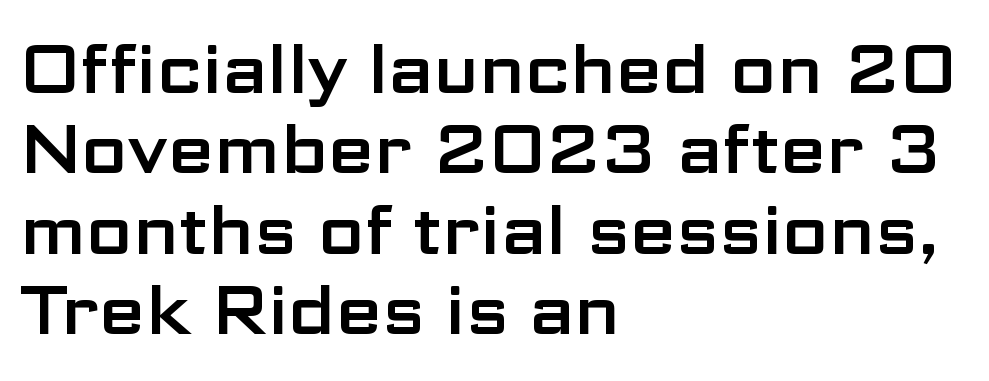
{"serif": "no", "italic": "no", "width": "wide", "stroke_contrast": "low", "x_height": "medium", "monospaced": "no", "underline": "no", "align": "left", "line_spacing_ratio": 1.2, "letter_spacing": "normal", "letter_spacing_em": 0.0, "glyph_px": 67}
